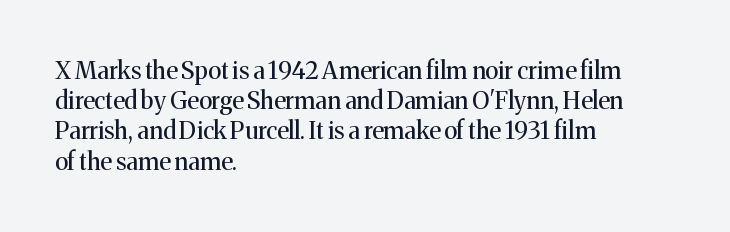
{"italic": "no", "bold": "no", "underline": "no", "align": "left", "line_spacing": "normal", "line_spacing_ratio": 1.26, "letter_spacing": "normal", "letter_spacing_em": 0.0, "glyph_px": 24}
